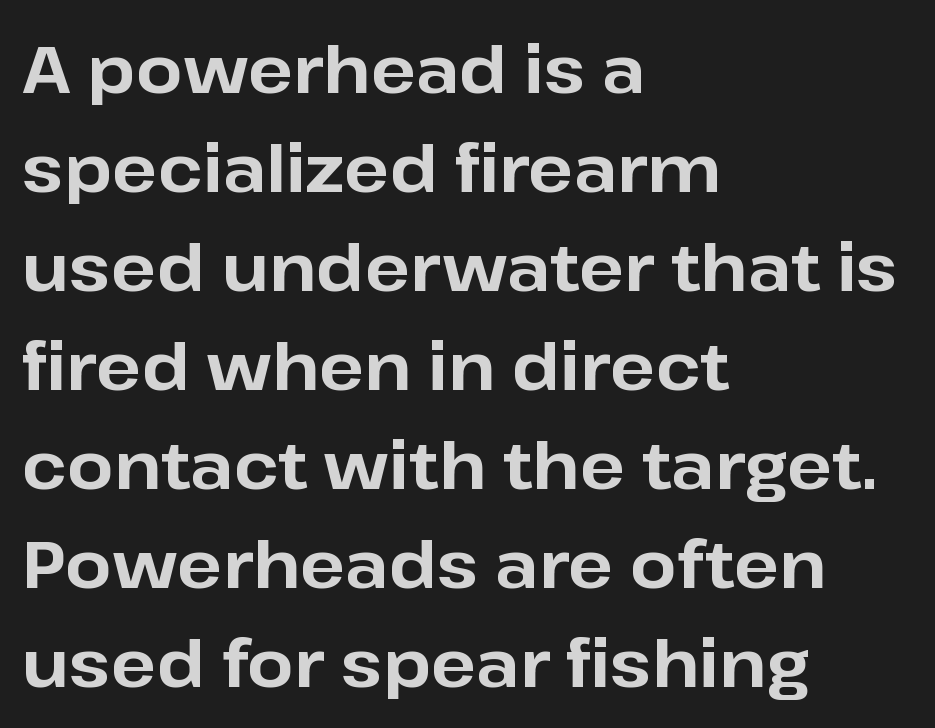
The space directly below the letters is spotless. Heavy-handed strokes throughout: this text is bold. Default kerning and tracking; the words read as compact shapes. Characters remain perfectly vertical along every line. Line starts are locked; line ends wander. The glyphs in this specimen are sans serif.
